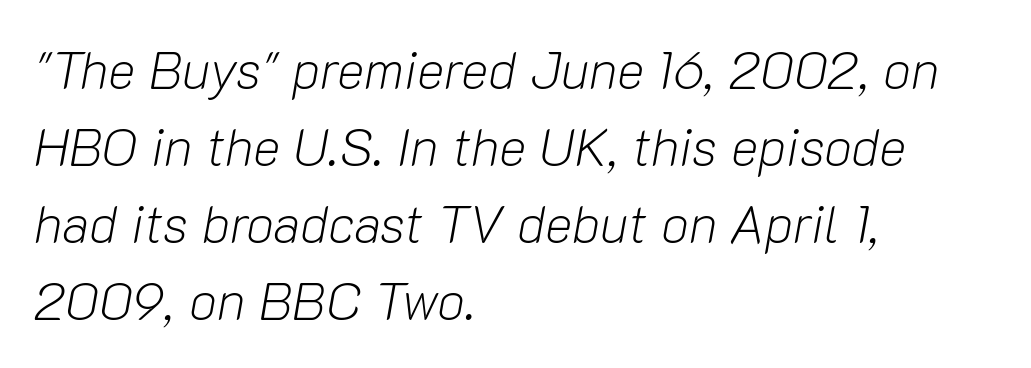
The tracking reads as untouched default to a designer's eye. On a weight scale, this lands at 450 or below. Horizontal bands of white between lines are of average thickness. Is this a fixed-width face? No — the glyphs have proportional, varying widths.
